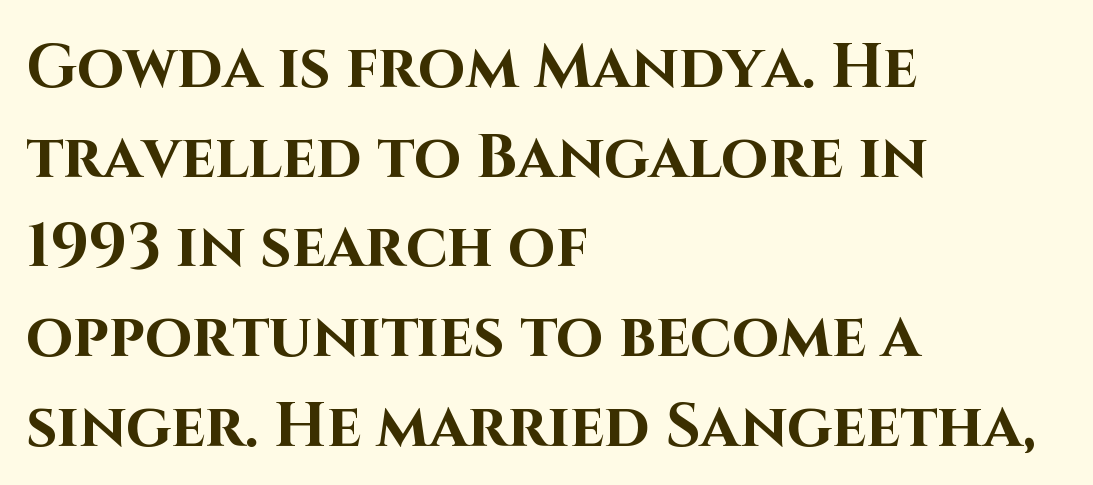
Q: Is the text bold? A: Yes.
Q: Is the text italic (slanted)? A: No, it is upright.
Q: Is the typeface a serif or a sans-serif typeface? A: Sans-serif.
Q: Is the text underlined? A: No.
Q: How is the paragraph aligned? A: Left-aligned.
Q: Is the spacing between letters normal or unusually wide? A: Normal.
Q: Is the spacing between lines tight, normal or loose? A: Normal.
Q: Width (condensed, normal, or wide)? A: Normal.
Q: Stroke contrast? A: High.
Q: x-height? A: Large.
Q: Monospaced? A: No.
